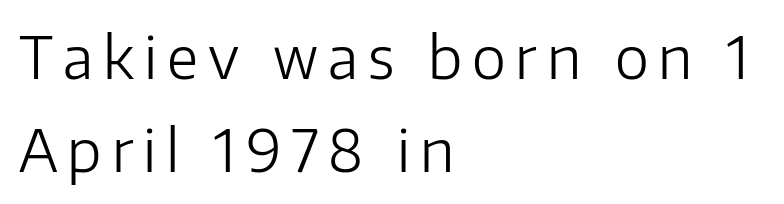
Q: Is the text bold? A: No.
Q: Is the text italic (slanted)? A: No, it is upright.
Q: Is the typeface a serif or a sans-serif typeface? A: Sans-serif.
Q: Is the text underlined? A: No.
Q: How is the paragraph aligned? A: Left-aligned.
Q: Is the spacing between lines tight, normal or loose? A: Normal.
Q: Width (condensed, normal, or wide)? A: Normal.
Q: Stroke contrast? A: Low.
Q: x-height? A: Medium.
Q: Monospaced? A: No.
